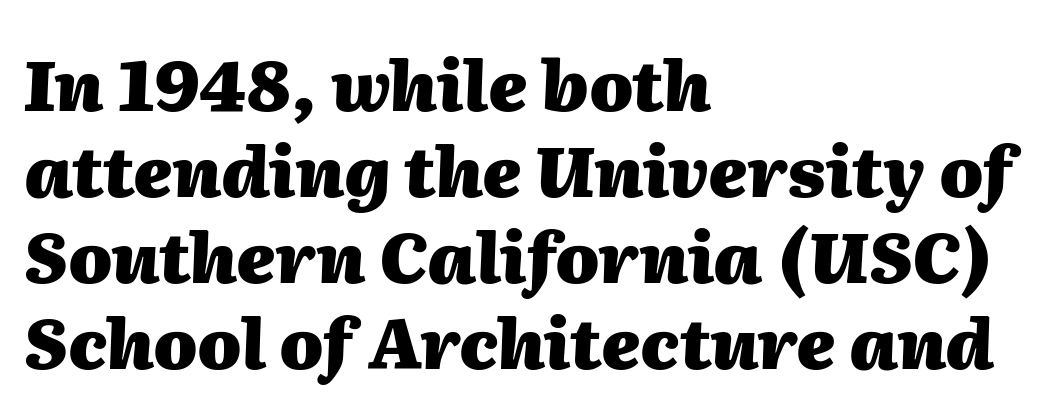
The image shows 70 px heavy type, italic (leaning right); set left-aligned, line spacing 1.23x, normal letter spacing, not underlined; medium stroke contrast and a medium x-height.
